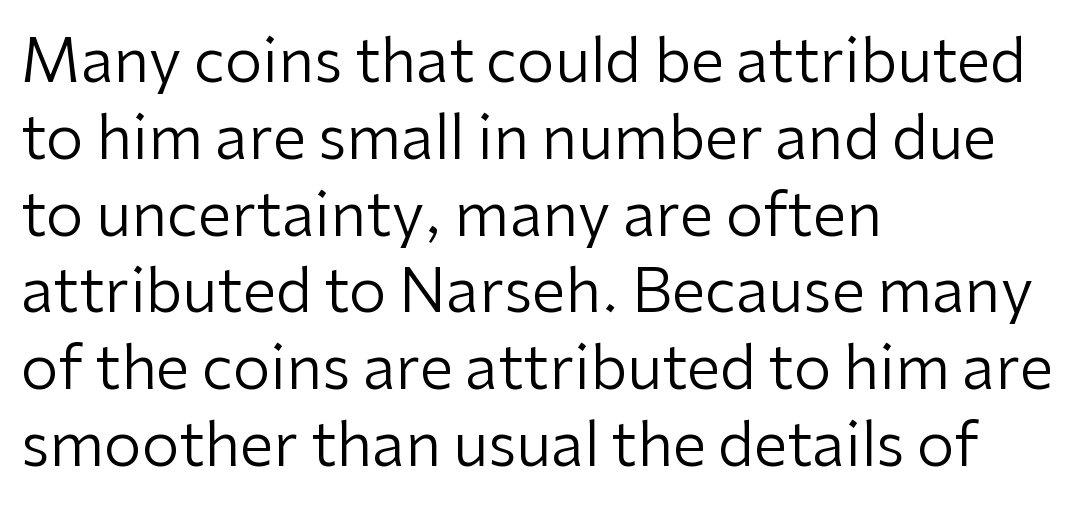
{"serif": "no", "italic": "no", "bold": "no", "weight": "regular", "width": "normal", "stroke_contrast": "low", "x_height": "medium", "monospaced": "no", "underline": "no", "align": "left", "line_spacing": "normal", "line_spacing_ratio": 1.28, "letter_spacing": "normal", "letter_spacing_em": 0.0, "glyph_px": 60}
